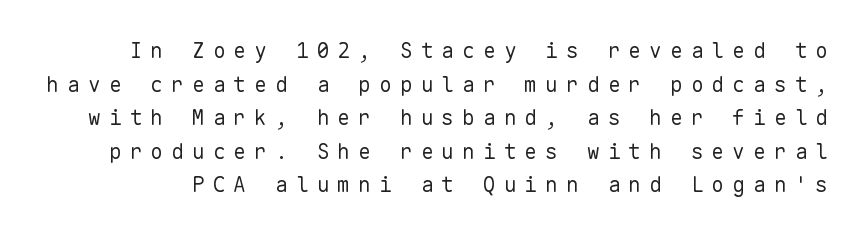
{"italic": "no", "bold": "no", "underline": "no", "line_spacing": "normal", "line_spacing_ratio": 1.6, "letter_spacing": "wide", "letter_spacing_em": 0.39, "glyph_px": 21}
